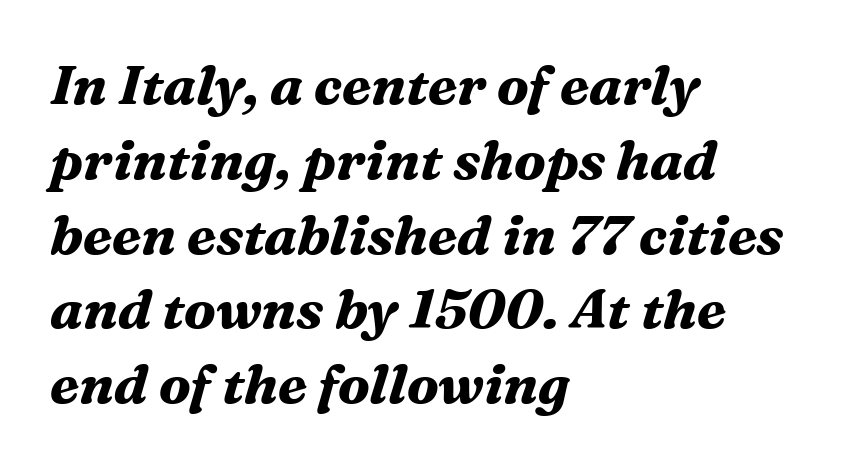
{"serif": "yes", "italic": "yes", "lean": "right", "slant_degrees": 16, "bold": "yes", "weight": "bold", "width": "normal", "stroke_contrast": "medium", "x_height": "medium", "monospaced": "no", "underline": "no", "align": "left", "line_spacing": "normal", "line_spacing_ratio": 1.36, "letter_spacing": "normal", "letter_spacing_em": 0.0, "glyph_px": 55}
